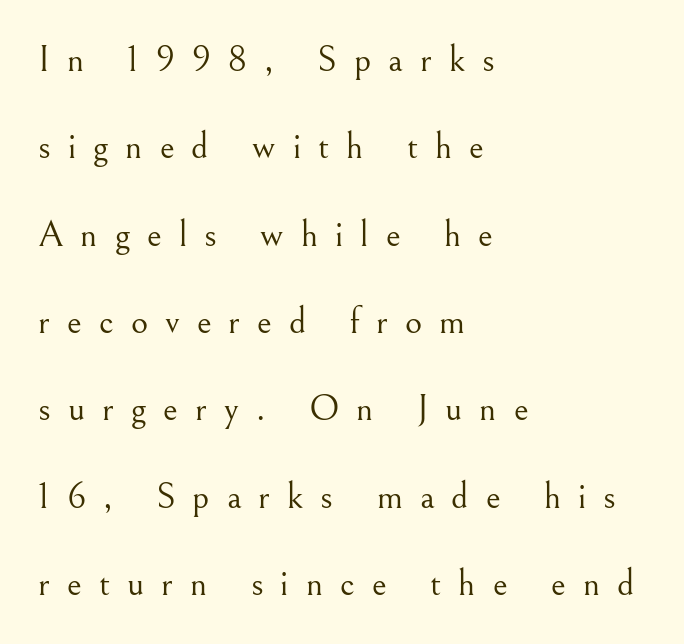
{"serif": "yes", "italic": "no", "bold": "no", "weight": "light", "width": "normal", "stroke_contrast": "medium", "x_height": "small", "monospaced": "no", "underline": "no", "align": "left", "line_spacing": "loose", "line_spacing_ratio": 2.36, "letter_spacing": "wide", "letter_spacing_em": 0.46, "glyph_px": 37}
